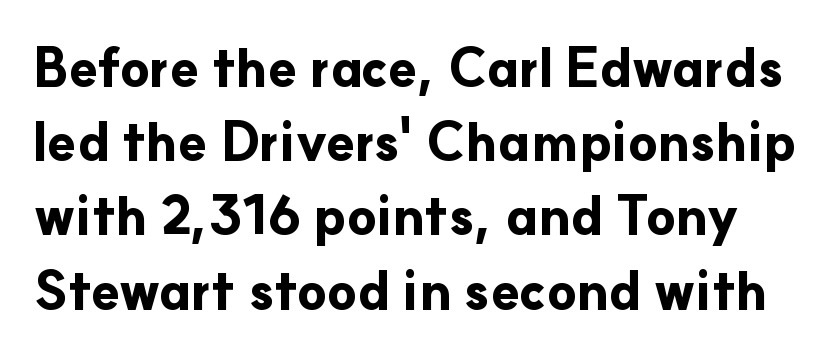
{"serif": "no", "italic": "no", "bold": "yes", "weight": "bold", "width": "normal", "stroke_contrast": "low", "x_height": "small", "monospaced": "no", "underline": "no", "line_spacing": "normal", "line_spacing_ratio": 1.4, "letter_spacing": "normal", "letter_spacing_em": 0.0, "glyph_px": 53}
